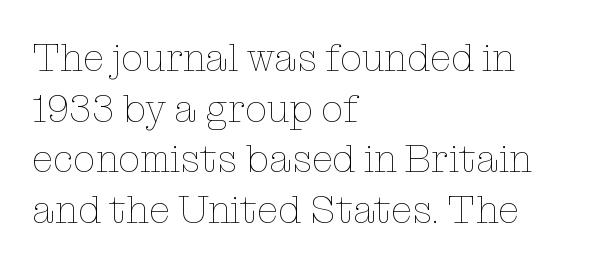
Q: Is the text bold? A: No.
Q: Is the text italic (slanted)? A: No, it is upright.
Q: Is the text underlined? A: No.
Q: How is the paragraph aligned? A: Left-aligned.
Q: Is the spacing between letters normal or unusually wide? A: Normal.
Q: Is the spacing between lines tight, normal or loose? A: Normal.
Q: Width (condensed, normal, or wide)? A: Normal.
Q: Stroke contrast? A: Low.
Q: x-height? A: Medium.
Q: Monospaced? A: No.
